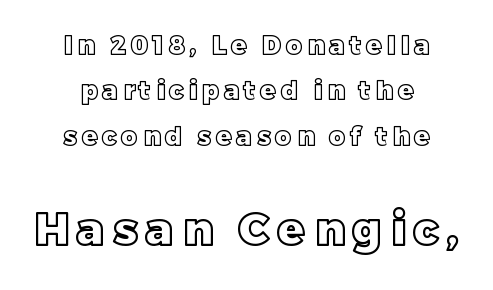
Short note: letters widely spaced. A roman cut, with each character standing at attention. The whitespace from short lines is split evenly between both sides. Do the characters align in a grid? No, the font is proportional. The specimen omits any rule beneath the text block's lines. These two chunks differ in scale, with the bottom chunk taking the larger measure.
